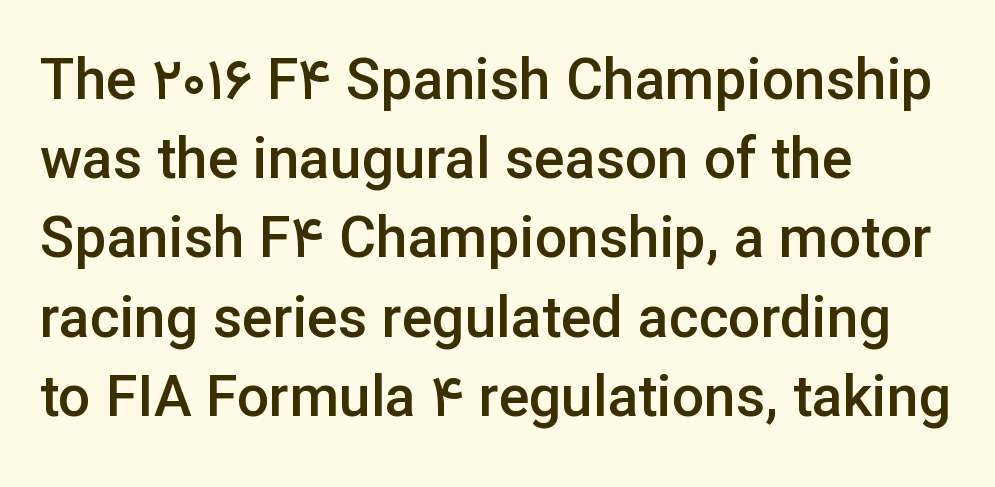
The image shows 57 px semibold sans-serif type, upright; set left-aligned, normal line spacing (1.39x), normal letter spacing, not underlined; low stroke contrast and a medium x-height.
